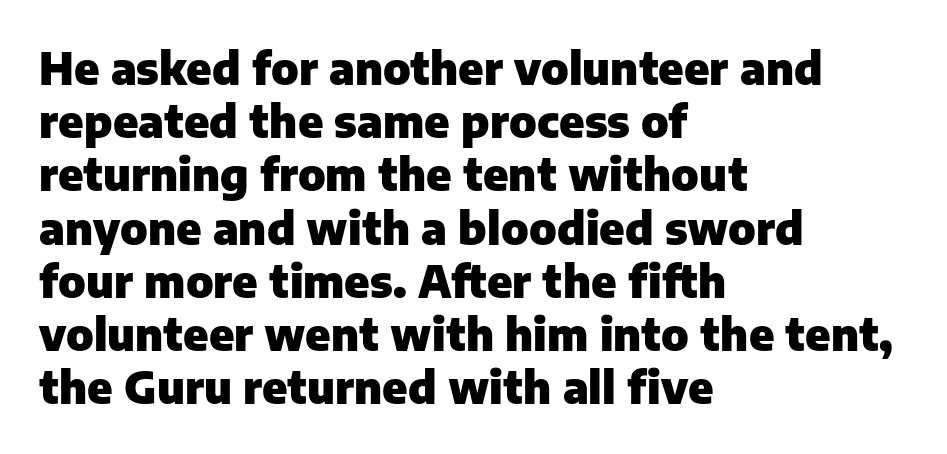
{"serif": "no", "italic": "no", "bold": "yes", "weight": "heavy", "width": "normal", "stroke_contrast": "low", "x_height": "medium", "monospaced": "no", "underline": "no", "align": "left", "line_spacing_ratio": 1.21, "letter_spacing": "normal", "letter_spacing_em": 0.0, "glyph_px": 44}
